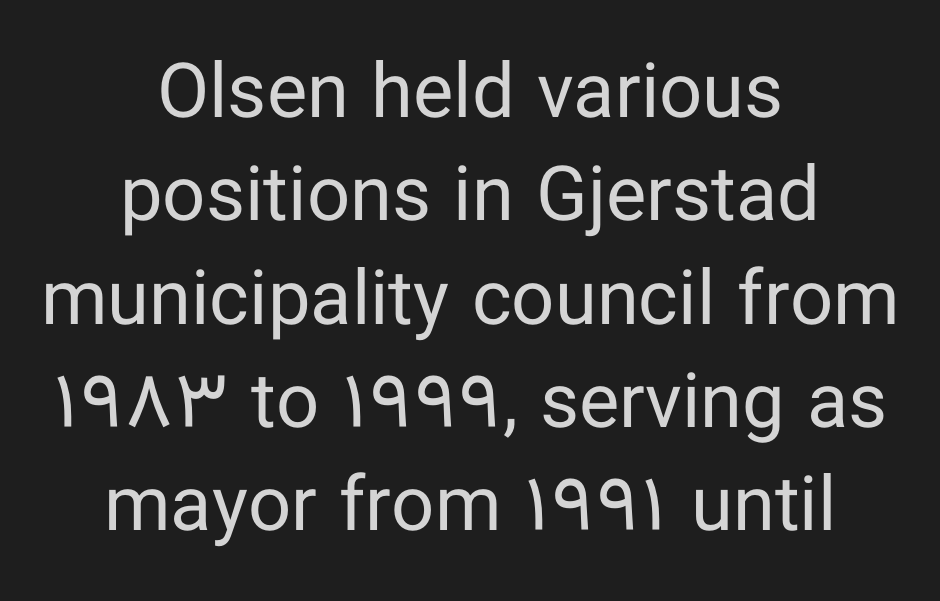
{"serif": "no", "italic": "no", "bold": "no", "weight": "regular", "width": "normal", "stroke_contrast": "low", "x_height": "medium", "monospaced": "no", "underline": "no", "align": "center", "line_spacing": "normal", "line_spacing_ratio": 1.36, "letter_spacing": "normal", "letter_spacing_em": 0.0, "glyph_px": 76}
